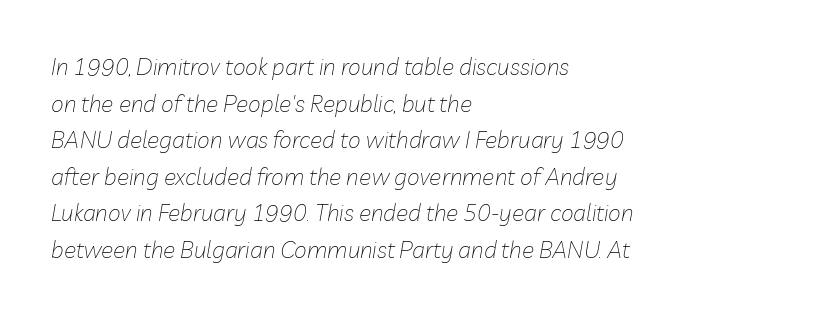
The image shows 23 px text type, italic (leaning right); set left-aligned, normal line spacing (1.59x), normal letter spacing, not underlined.
